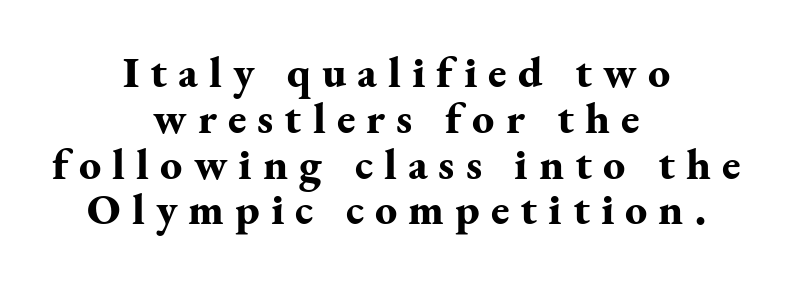
{"serif": "yes", "italic": "no", "bold": "yes", "weight": "bold", "width": "normal", "stroke_contrast": "medium", "x_height": "small", "monospaced": "no", "underline": "no", "align": "center", "line_spacing": "tight", "line_spacing_ratio": 1.04, "letter_spacing": "wide", "letter_spacing_em": 0.25, "glyph_px": 44}
